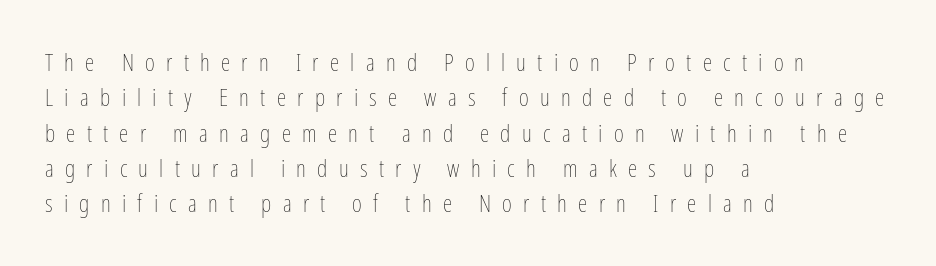
The image shows 24 px text type, upright; set left-aligned, normal line spacing (1.47x), unusually wide letter spacing (+0.47 em), not underlined.
